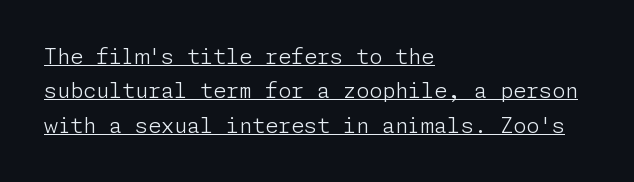
The image shows 21 px text type, upright; set left-aligned, normal line spacing (1.64x), normal letter spacing, underlined.
